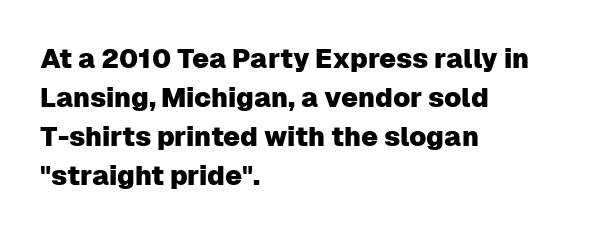
Q: Is the text italic (slanted)? A: No, it is upright.
Q: Is the text underlined? A: No.
Q: How is the paragraph aligned? A: Left-aligned.
Q: Is the spacing between letters normal or unusually wide? A: Normal.
Q: Is the spacing between lines tight, normal or loose? A: Normal.
